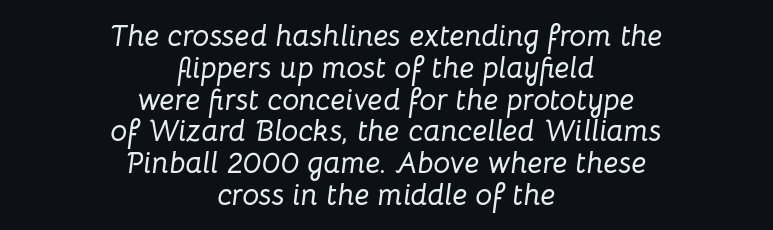
Q: Is the text italic (slanted)? A: Yes, it leans right by about 8 degrees.
Q: Is the text underlined? A: No.
Q: How is the paragraph aligned? A: Centered.
Q: Is the spacing between letters normal or unusually wide? A: Normal.
Q: Is the spacing between lines tight, normal or loose? A: Tight.
Q: Width (condensed, normal, or wide)? A: Normal.
Q: Stroke contrast? A: Low.
Q: x-height? A: Medium.
Q: Monospaced? A: No.
